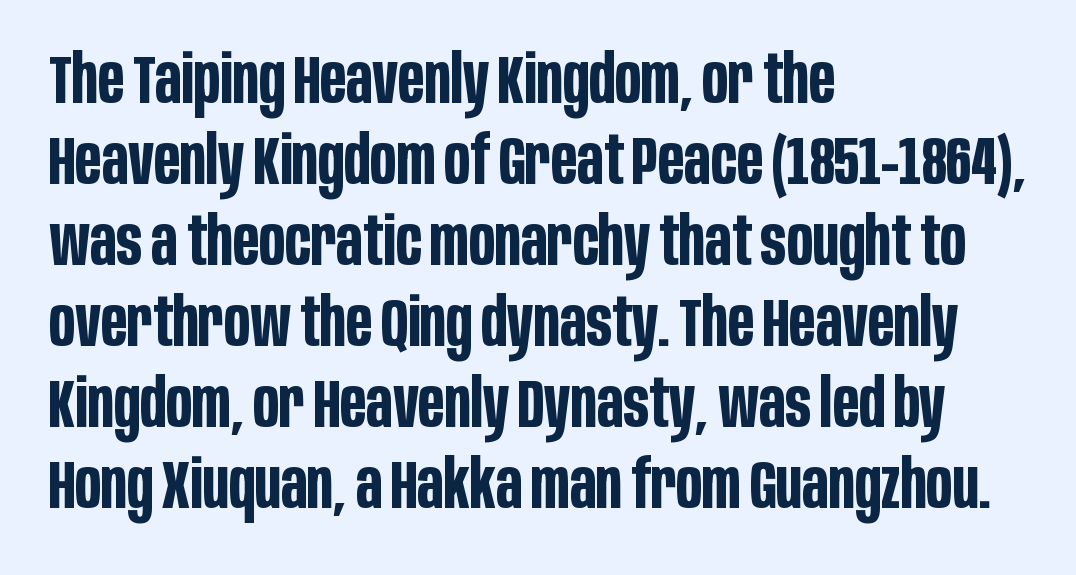
The rag falls on the right side of this text block. This sample has the flowing, uneven cadence of proportional lettering. Does extra space separate the letters? No, they use regular spacing. The passage shown is emphatically bold. Nope, no serifs anywhere on these letters. This sample uses an upright cut, with every glyph sitting square on the baseline.
